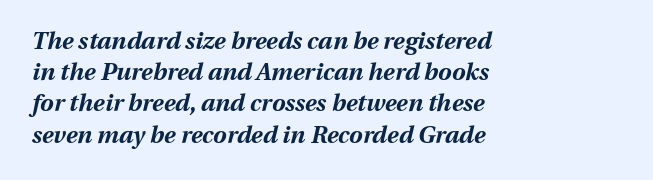
Q: Is the text bold? A: Yes.
Q: Is the text italic (slanted)? A: Yes, it leans right by about 13 degrees.
Q: Is the text underlined? A: No.
Q: How is the paragraph aligned? A: Left-aligned.
Q: Is the spacing between letters normal or unusually wide? A: Normal.
Q: Is the spacing between lines tight, normal or loose? A: Normal.
